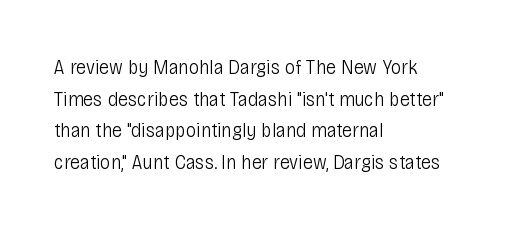
{"italic": "no", "bold": "no", "underline": "no", "align": "left", "line_spacing": "normal", "line_spacing_ratio": 1.51, "letter_spacing": "normal", "letter_spacing_em": 0.0, "glyph_px": 21}
